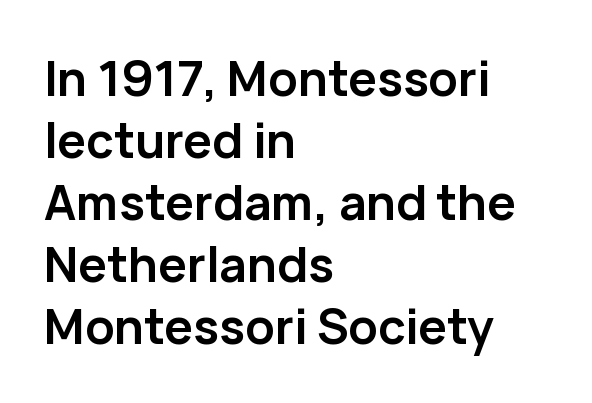
The image shows 48 px semibold sans-serif type, upright; set left-aligned, normal line spacing (1.29x), normal letter spacing, not underlined; low stroke contrast and a medium x-height.
